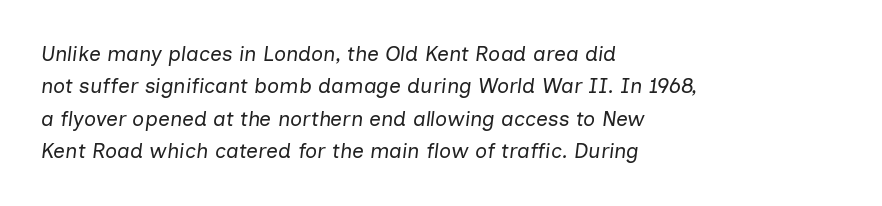
Is the block centered? No — it sits flush against the left margin. The designer left line spacing at the default. Check the space under the baseline: it is left empty. Nothing unusual about the tracking: characters are spaced as the font intends. Tall strokes in this sample are angled rather than plumb. Stem width sits at or under what a default text font uses.
